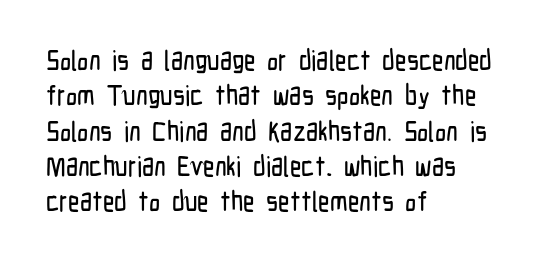
The image shows 28 px condensed sans-serif type, upright; set left-aligned, normal line spacing (1.26x), normal letter spacing, not underlined; low stroke contrast and a medium x-height.
